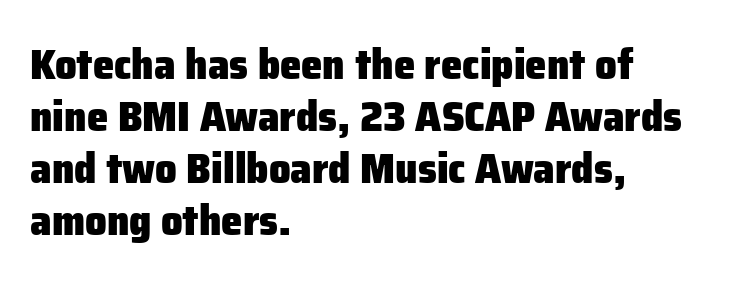
Q: Is the text bold? A: Yes.
Q: Is the text italic (slanted)? A: No, it is upright.
Q: Is the typeface a serif or a sans-serif typeface? A: Sans-serif.
Q: Is the text underlined? A: No.
Q: How is the paragraph aligned? A: Left-aligned.
Q: Is the spacing between letters normal or unusually wide? A: Normal.
Q: Width (condensed, normal, or wide)? A: Normal.
Q: Stroke contrast? A: Low.
Q: x-height? A: Medium.
Q: Monospaced? A: No.
